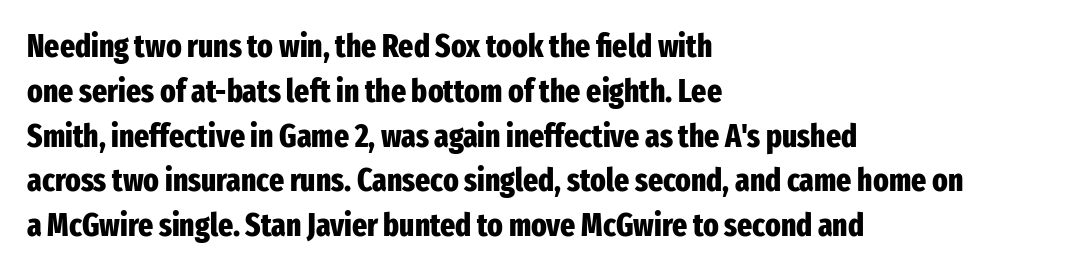
The image shows 32 px heavy, condensed sans-serif type, upright; set left-aligned, normal line spacing (1.4x), normal letter spacing, not underlined; low stroke contrast and a medium x-height.
